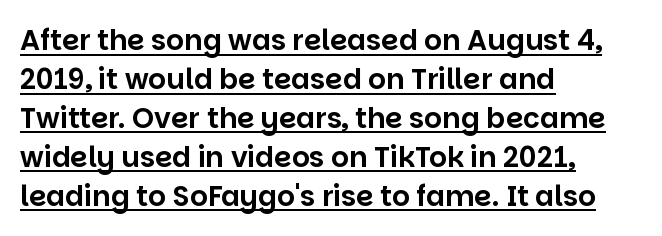
Q: Is the text italic (slanted)? A: No, it is upright.
Q: Is the typeface a serif or a sans-serif typeface? A: Sans-serif.
Q: Is the text underlined? A: Yes.
Q: How is the paragraph aligned? A: Left-aligned.
Q: Is the spacing between letters normal or unusually wide? A: Normal.
Q: Is the spacing between lines tight, normal or loose? A: Normal.
Q: Width (condensed, normal, or wide)? A: Normal.
Q: Stroke contrast? A: Low.
Q: x-height? A: Large.
Q: Monospaced? A: No.
